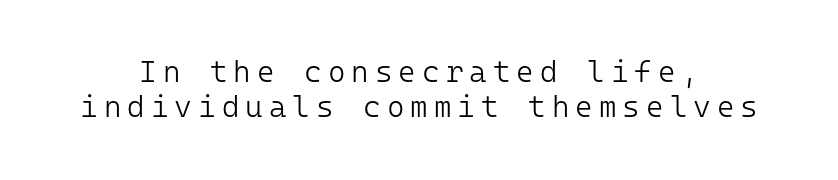
Neither beginnings nor endings align; midpoints do. Tracking here is generous; glyphs stand well apart from one another. Check under the words: just untouched page. Unlike italic type, these characters show no tilt at all. Note: no serifs on the glyphs. This sample has the even, mechanical cadence of fixed-width lettering.
